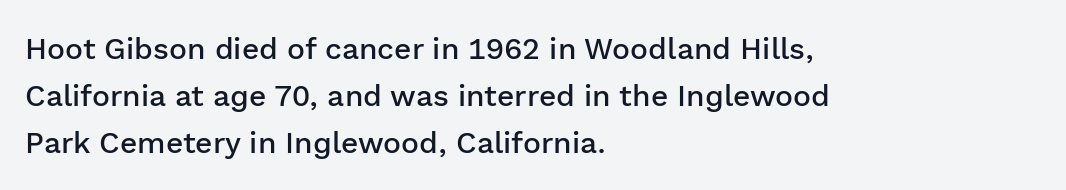
The image shows 30 px semibold sans-serif type, upright; set left-aligned, normal line spacing (1.57x), normal letter spacing, not underlined; low stroke contrast and a medium x-height.
